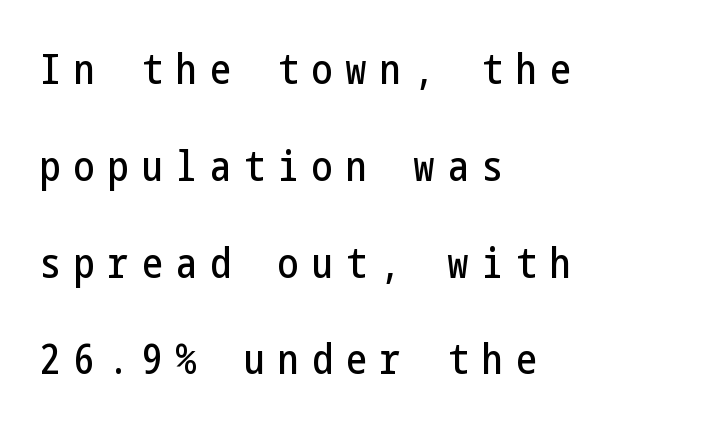
This sample uses an upright cut, with every glyph sitting square on the baseline. The passage shown is typeset with a sans-serif family. Airy leading. Spacing between characters has been opened up far beyond the box default.
